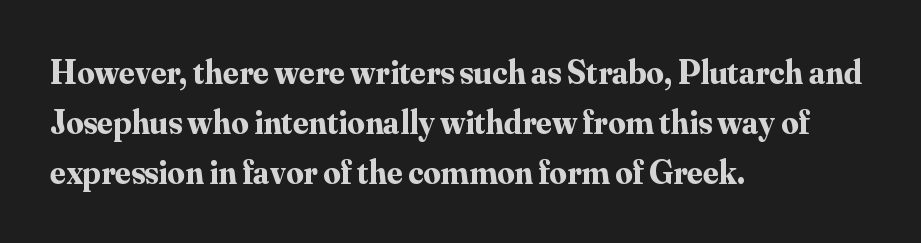
One-word summary of the alignment: left. This sample keeps an unexceptional amount of space between lines. Students, note that the glyphs here touch the page at normal intervals. Each letter's strokes conclude with small projecting serifs. Notice how the stems are strictly vertical — no italics here.
